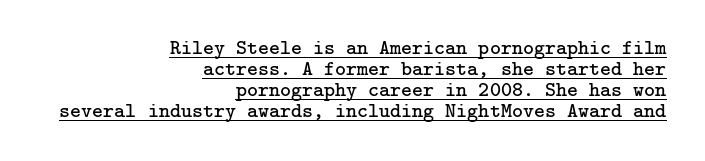
Q: Is the text bold? A: No.
Q: Is the text italic (slanted)? A: No, it is upright.
Q: Is the text underlined? A: Yes.
Q: How is the paragraph aligned? A: Right-aligned.
Q: Is the spacing between letters normal or unusually wide? A: Normal.
Q: Is the spacing between lines tight, normal or loose? A: Tight.
